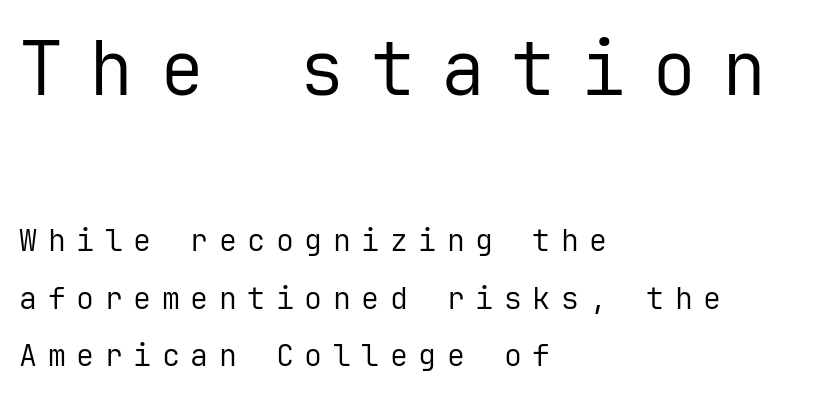
Here the designer chose a console-style face with uniform glyph widths. Of the two passages, the one on top uses the larger point size. If you drew a line through each stem, it would be perfectly vertical. The typeface has the unassuming heft of standard copy or less.
